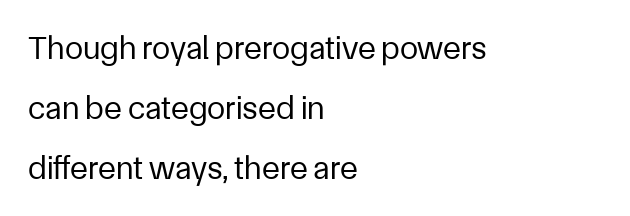
Q: Is the text bold? A: No.
Q: Is the text italic (slanted)? A: No, it is upright.
Q: Is the typeface a serif or a sans-serif typeface? A: Sans-serif.
Q: Is the text underlined? A: No.
Q: How is the paragraph aligned? A: Left-aligned.
Q: Is the spacing between letters normal or unusually wide? A: Normal.
Q: Width (condensed, normal, or wide)? A: Normal.
Q: Stroke contrast? A: Low.
Q: x-height? A: Medium.
Q: Monospaced? A: No.
